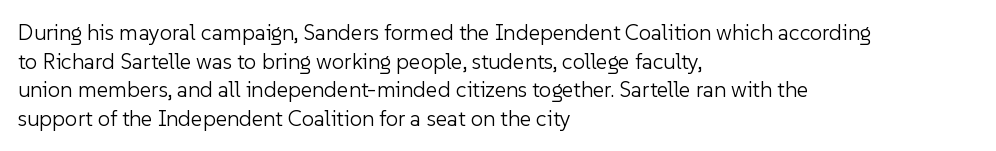
Check the space under the baseline: it is left empty. Characters follow at the spacing the type designer built in. These glyphs show unthickened strokes, regular width or finer. This is the regular roman posture of the typeface. A typesetter would call this leading conventional body-copy spacing. The compositor pushed each line to the left boundary.
